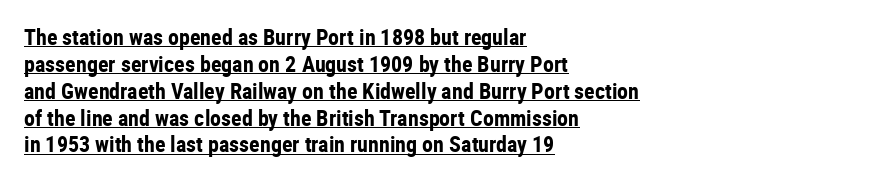
The image shows 22 px bold type, upright; set left-aligned, line spacing 1.22x, normal letter spacing, underlined.
